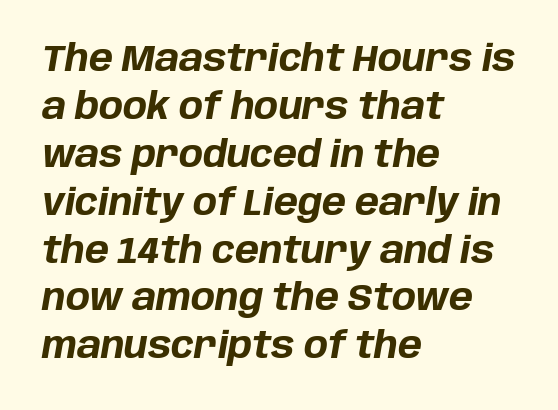
The image shows 36 px bold type, italic (leaning right); set left-aligned, normal line spacing (1.33x), normal letter spacing, not underlined; low stroke contrast and a large x-height.
